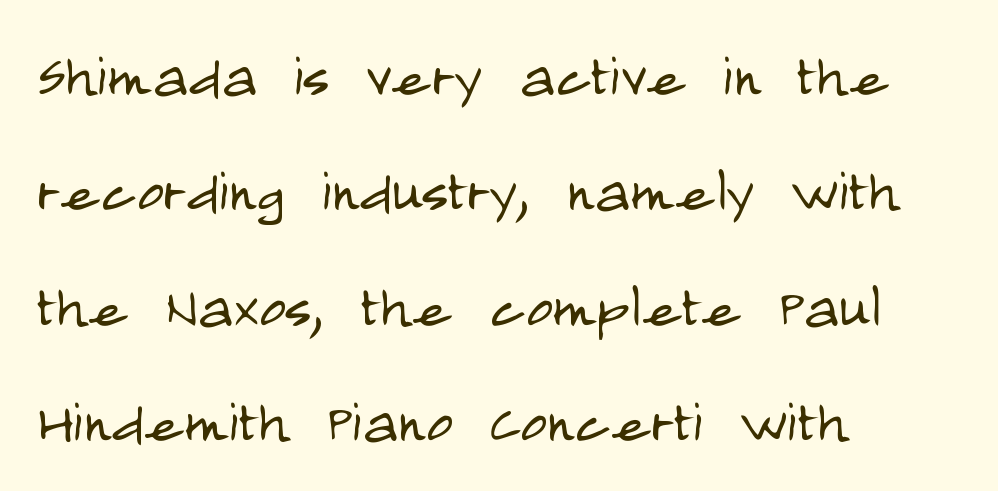
The weight tops out at a normal text grade. Where is the straight margin? On the left. The font's upright variant was chosen for this text. Regular leading. These lines are composed in type without serifs.
